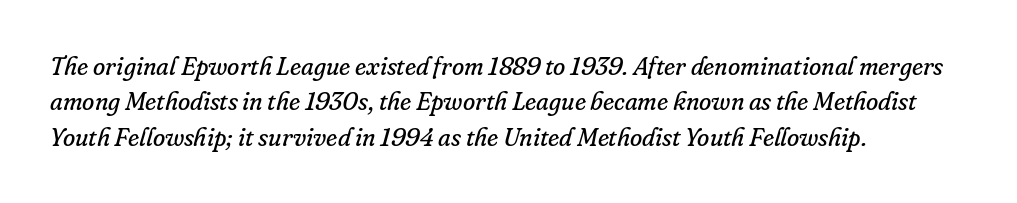
No extra ink here — the face is not bold. The face used here is rendered with its standard letterfit. Teacher's note: observe the even left margin — that is flush-left alignment. The face used here has a pronounced slope to its letters. Check the space under the baseline: it is left empty.
